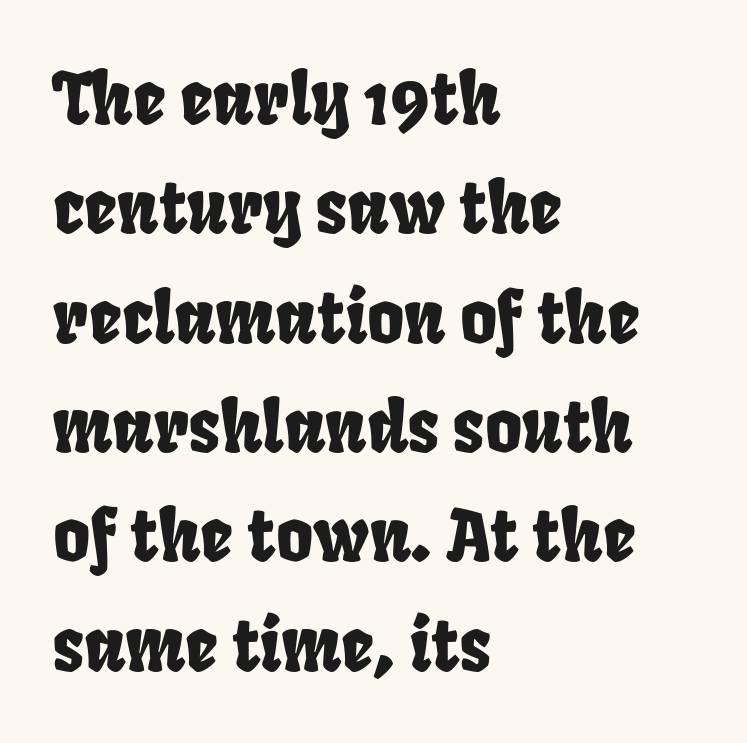
Bare-footed words on every line. A typesetter would label this face a sans. Students, note that the glyphs here touch the page at normal intervals. The block of text has a typical density, with ordinary space between rows. Each letter keeps its own natural width here, so spacing adapts to shape.
